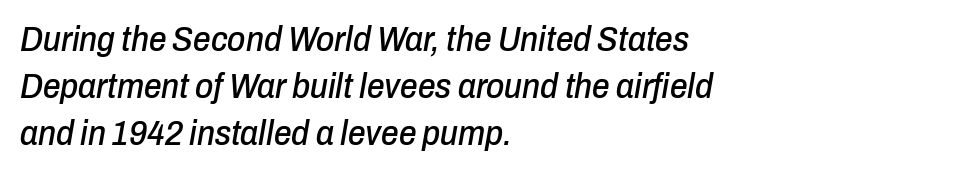
The image shows 35 px condensed type, italic (leaning right); set left-aligned, normal line spacing (1.34x), normal letter spacing, not underlined; low stroke contrast and a medium x-height.
